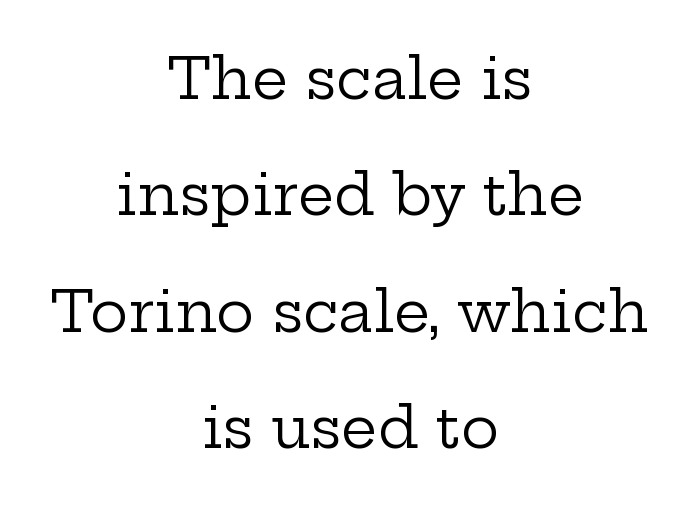
{"serif": "yes", "italic": "no", "bold": "no", "weight": "regular", "width": "wide", "stroke_contrast": "low", "x_height": "medium", "monospaced": "no", "underline": "no", "align": "center", "line_spacing": "loose", "line_spacing_ratio": 2.04, "letter_spacing": "normal", "letter_spacing_em": 0.0, "glyph_px": 57}
